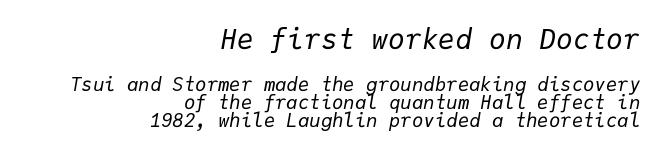
{"italic": "yes", "lean": "right", "slant_degrees": 9, "bold": "no", "weight": "regular", "width": "normal", "stroke_contrast": "low", "x_height": "medium", "monospaced": "yes", "underline": "no", "align": "right", "line_spacing": "tight", "line_spacing_ratio": 0.97, "letter_spacing": "normal", "letter_spacing_em": 0.0, "larger_block": "first", "size_ratio": 1.47, "glyph_px": 28}
